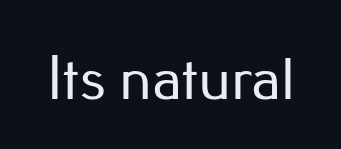
Q: Is the text italic (slanted)? A: No, it is upright.
Q: Is the typeface a serif or a sans-serif typeface? A: Sans-serif.
Q: Is the text underlined? A: No.
Q: Is the spacing between letters normal or unusually wide? A: Normal.
Q: Width (condensed, normal, or wide)? A: Normal.
Q: Stroke contrast? A: Low.
Q: x-height? A: Small.
Q: Monospaced? A: No.
